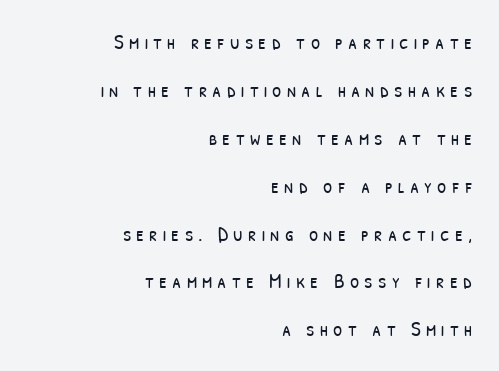
The image shows 21 px text type; set right-aligned, loose line spacing (2.28x), unusually wide letter spacing (+0.25 em), not underlined.
